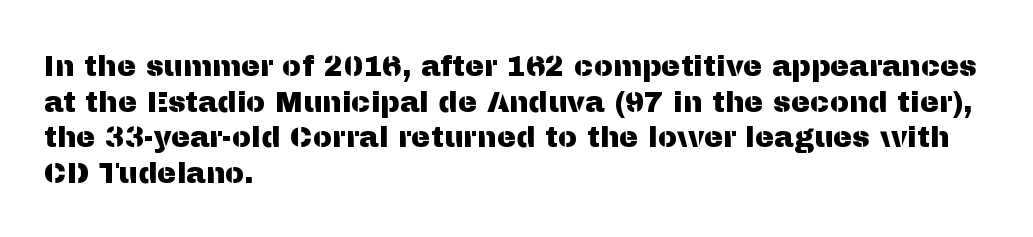
Q: Is the text italic (slanted)? A: No, it is upright.
Q: Is the typeface a serif or a sans-serif typeface? A: Sans-serif.
Q: Is the text underlined? A: No.
Q: How is the paragraph aligned? A: Left-aligned.
Q: Is the spacing between letters normal or unusually wide? A: Normal.
Q: Width (condensed, normal, or wide)? A: Normal.
Q: Stroke contrast? A: Medium.
Q: x-height? A: Medium.
Q: Monospaced? A: No.
